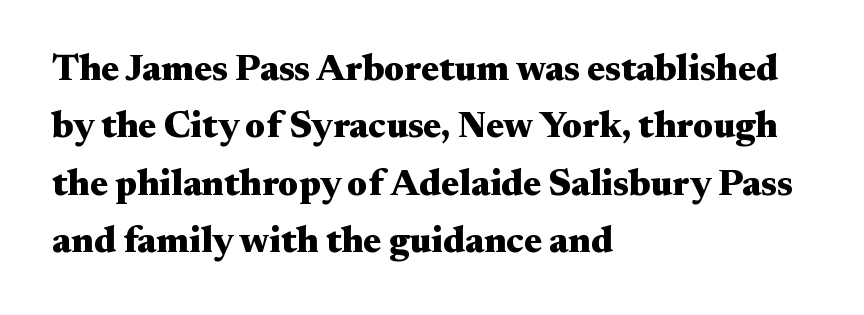
{"serif": "yes", "italic": "no", "bold": "yes", "weight": "heavy", "width": "wide", "stroke_contrast": "medium", "x_height": "small", "monospaced": "no", "underline": "no", "align": "left", "line_spacing": "normal", "line_spacing_ratio": 1.55, "letter_spacing": "normal", "letter_spacing_em": 0.0, "glyph_px": 37}
